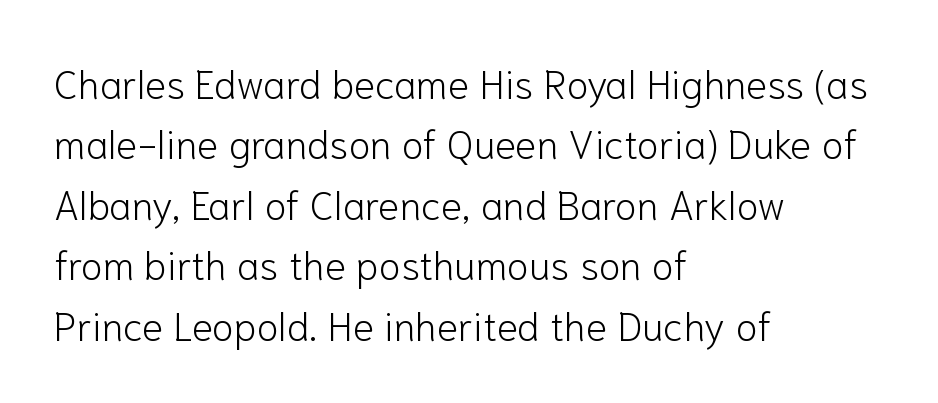
These lines are rendered in a variable-pitch font. A typesetter would label this face a sans. Between one letter and the next there's only the usual sliver of space. No chunkiness to these letters — they're not bold. A normal amount of white space separates one row of letters from the next.
